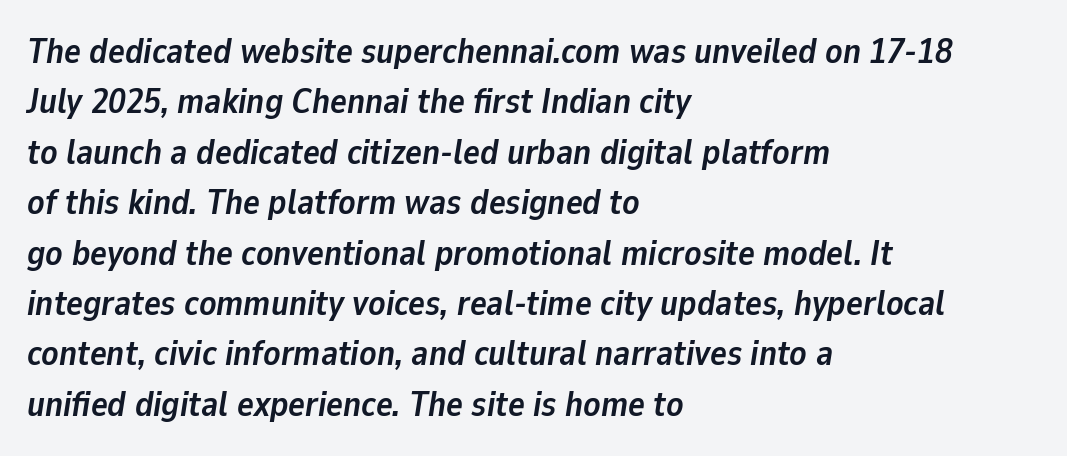
Q: Is the text bold? A: Yes.
Q: Is the text italic (slanted)? A: Yes, it leans right by about 9 degrees.
Q: Is the text underlined? A: No.
Q: How is the paragraph aligned? A: Left-aligned.
Q: Is the spacing between letters normal or unusually wide? A: Normal.
Q: Is the spacing between lines tight, normal or loose? A: Normal.
Q: Width (condensed, normal, or wide)? A: Normal.
Q: Stroke contrast? A: Low.
Q: x-height? A: Medium.
Q: Monospaced? A: No.
